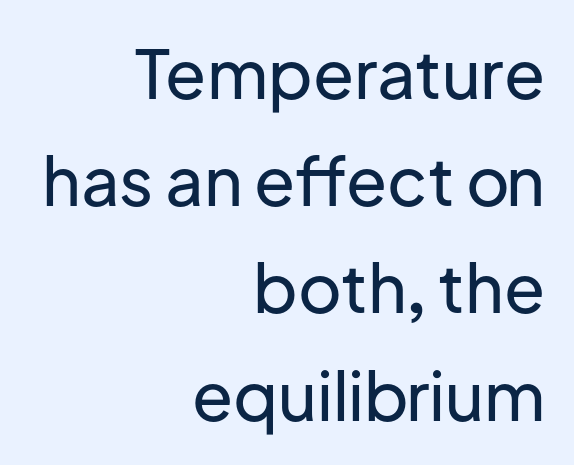
The image shows 67 px sans-serif type, upright; set right-aligned, normal line spacing (1.6x), normal letter spacing, not underlined; low stroke contrast and a medium x-height.
